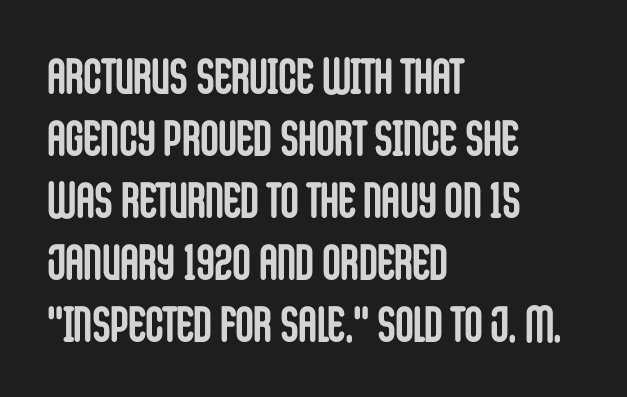
Stroke terminals: plain, sans-serif. In terms of letterspacing, this is plain default setting. A clean baseline with only descenders dipping below it. The sample has been set heavy, in full bold. The letters stand upright; this is a roman face.
